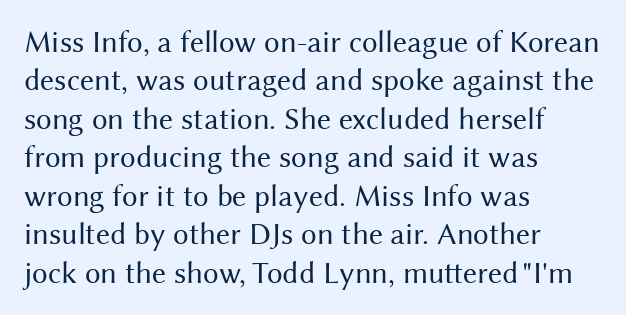
Q: Is the text bold? A: No.
Q: Is the text italic (slanted)? A: No, it is upright.
Q: Is the typeface a serif or a sans-serif typeface? A: Sans-serif.
Q: Is the text underlined? A: No.
Q: How is the paragraph aligned? A: Left-aligned.
Q: Is the spacing between letters normal or unusually wide? A: Normal.
Q: Width (condensed, normal, or wide)? A: Normal.
Q: Stroke contrast? A: Medium.
Q: x-height? A: Medium.
Q: Monospaced? A: No.
